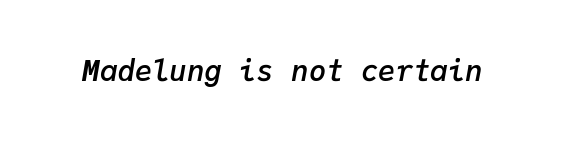
The glyphs have the mass of a demibold cut, below bold. Tracking here is standard; glyphs follow each other at the usual distance. Style check: oblique. The rendering uses typewriter-style spacing with identical character cells.
